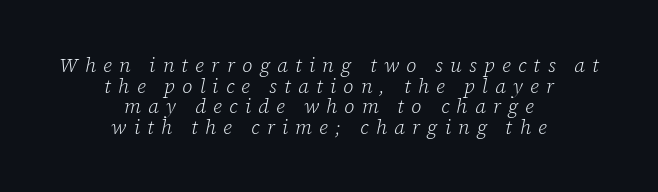
{"italic": "yes", "lean": "right", "slant_degrees": 12, "bold": "no", "underline": "no", "align": "center", "line_spacing": "tight", "line_spacing_ratio": 1.03, "letter_spacing": "wide", "letter_spacing_em": 0.36, "glyph_px": 20}
